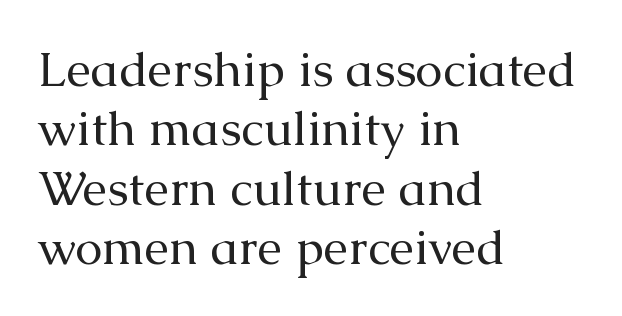
The image shows 49 px regular-weight serif type, upright; set left-aligned, line spacing 1.21x, normal letter spacing, not underlined; medium stroke contrast and a medium x-height.
